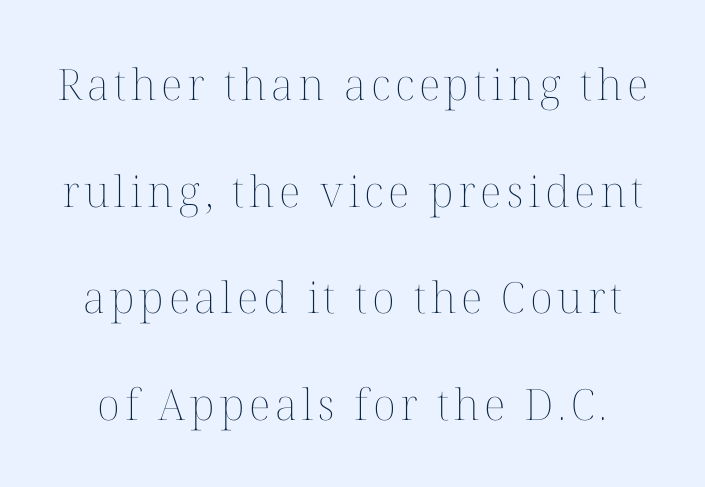
The image shows 43 px thin type, upright; set loose line spacing (2.48x), not underlined; medium stroke contrast and a medium x-height.
